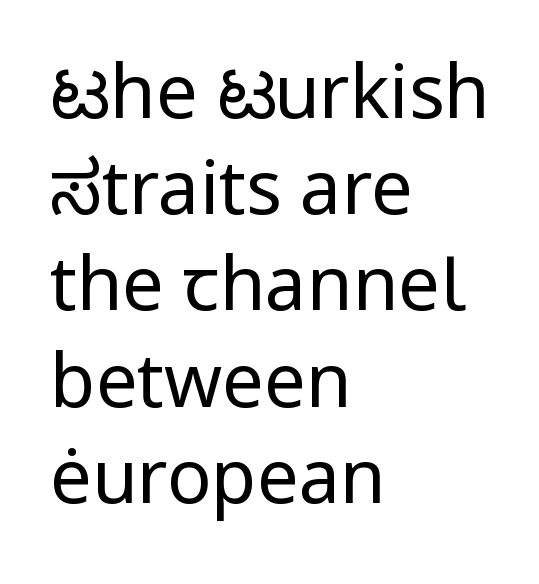
The passage shown is typed in a proportional face where columns would drift. Letter spacing: default. Does the copy run flush right? No — it runs flush left. On a weight scale, this lands at 450 or below. Characters remain perfectly vertical along every line. Leading matches the norm, producing a regular column.
